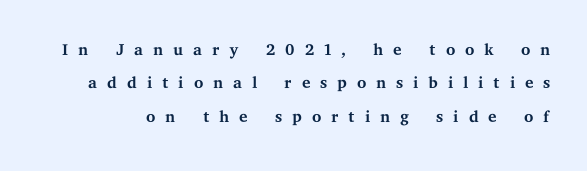
The letterforms sit at book weight or below. This sample keeps an unexceptional amount of space between lines. These lines have a slow, spaced-out rhythm from letter to letter. Honestly, there is no underline to notice here at all.
